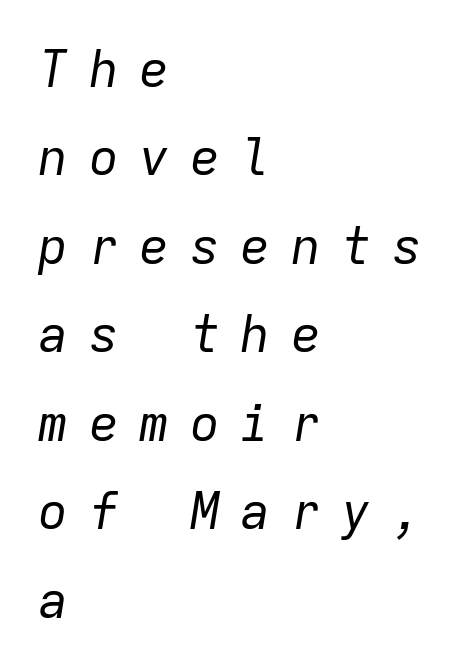
{"italic": "yes", "lean": "right", "slant_degrees": 9, "bold": "no", "weight": "regular", "width": "normal", "stroke_contrast": "low", "x_height": "medium", "monospaced": "yes", "underline": "no", "align": "left", "line_spacing_ratio": 1.77, "letter_spacing": "wide", "letter_spacing_em": 0.41, "glyph_px": 50}
